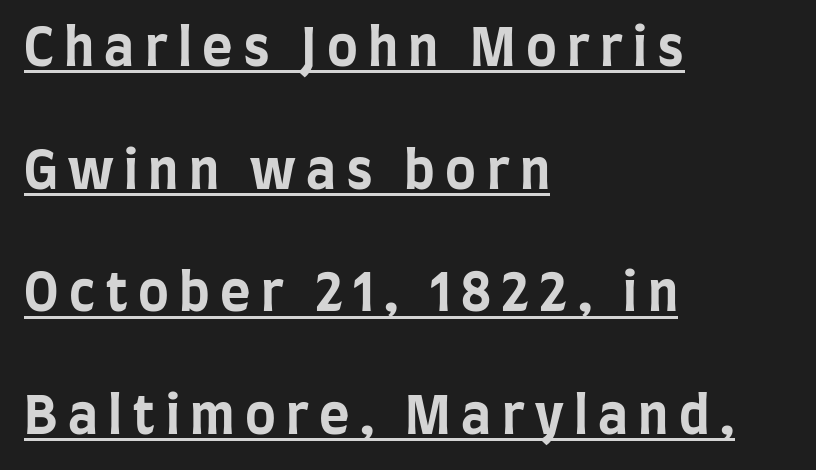
The image shows 52 px bold, condensed sans-serif type, upright; set left-aligned, loose line spacing (2.36x), unusually wide letter spacing (+0.2 em), underlined; low stroke contrast and a large x-height.
